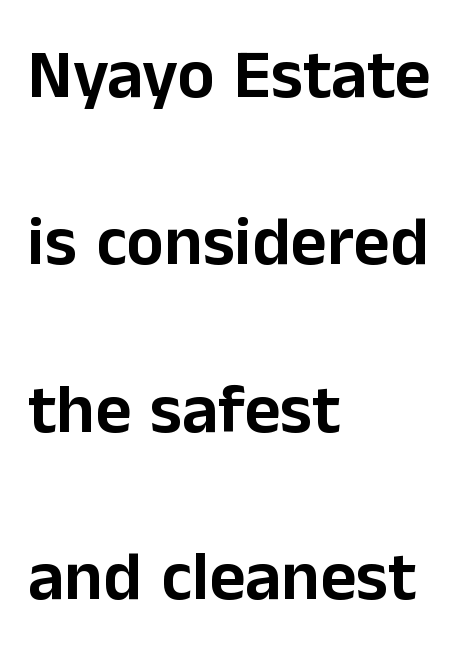
Q: Is the text italic (slanted)? A: No, it is upright.
Q: Is the typeface a serif or a sans-serif typeface? A: Sans-serif.
Q: Is the text underlined? A: No.
Q: How is the paragraph aligned? A: Left-aligned.
Q: Is the spacing between letters normal or unusually wide? A: Normal.
Q: Is the spacing between lines tight, normal or loose? A: Loose.
Q: Width (condensed, normal, or wide)? A: Normal.
Q: Stroke contrast? A: Low.
Q: x-height? A: Medium.
Q: Monospaced? A: No.
